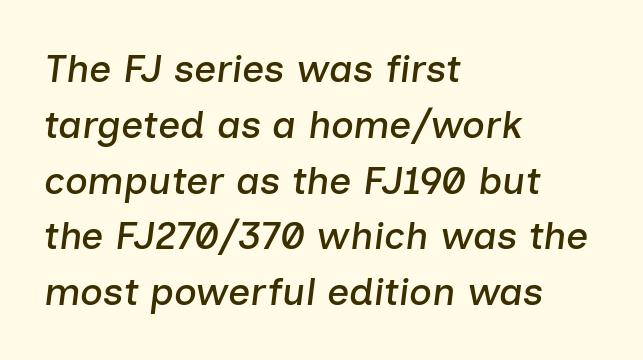
Q: Is the text italic (slanted)? A: Yes, it leans right by about 7 degrees.
Q: Is the text underlined? A: No.
Q: How is the paragraph aligned? A: Left-aligned.
Q: Is the spacing between letters normal or unusually wide? A: Normal.
Q: Is the spacing between lines tight, normal or loose? A: Normal.
Q: Width (condensed, normal, or wide)? A: Normal.
Q: Stroke contrast? A: Low.
Q: x-height? A: Medium.
Q: Monospaced? A: No.
